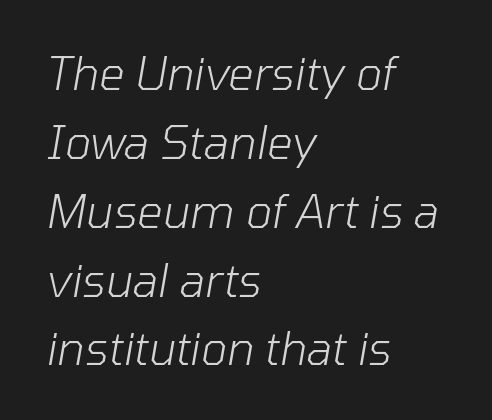
{"italic": "yes", "lean": "right", "slant_degrees": 10, "bold": "no", "weight": "light", "width": "normal", "stroke_contrast": "low", "x_height": "medium", "monospaced": "no", "underline": "no", "align": "left", "line_spacing": "normal", "line_spacing_ratio": 1.53, "letter_spacing": "normal", "letter_spacing_em": 0.0, "glyph_px": 45}
